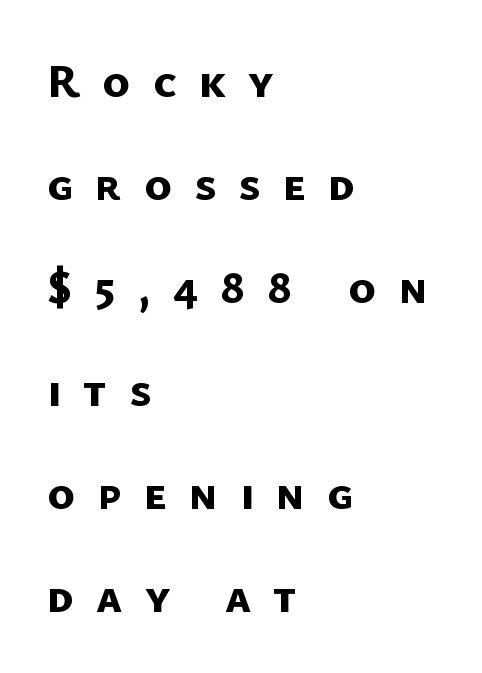
Q: Is the text bold? A: Yes.
Q: Is the typeface a serif or a sans-serif typeface? A: Sans-serif.
Q: Is the text underlined? A: No.
Q: How is the paragraph aligned? A: Left-aligned.
Q: Is the spacing between letters normal or unusually wide? A: Unusually wide.
Q: Is the spacing between lines tight, normal or loose? A: Loose.
Q: Width (condensed, normal, or wide)? A: Normal.
Q: Stroke contrast? A: Low.
Q: x-height? A: Medium.
Q: Monospaced? A: No.
